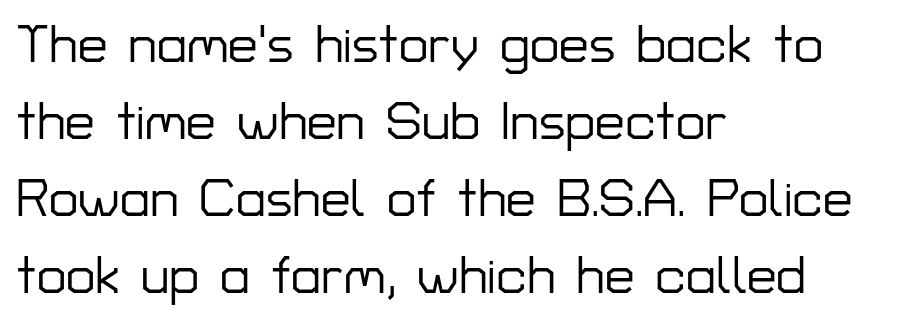
The image shows 53 px sans-serif type, upright; set left-aligned, normal line spacing (1.45x), normal letter spacing, not underlined; low stroke contrast and a medium x-height.
